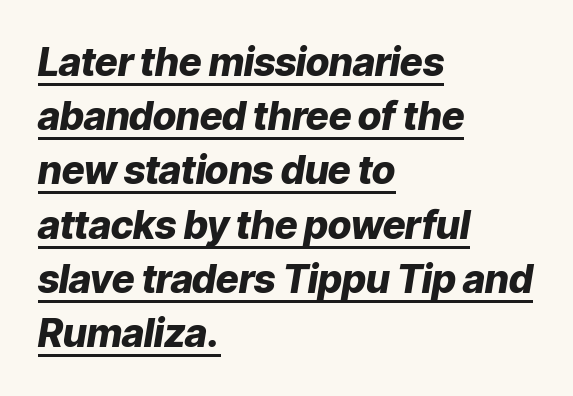
This sample keeps an unexceptional amount of space between lines. I'd describe the lettering as bold — thick and assertive. The letters advance in unequal steps, a hallmark of proportional type. Every row of glyphs begins at an identical x-position on the left. The passage shown has conventional tracking throughout. Underlining? Definitely there.
